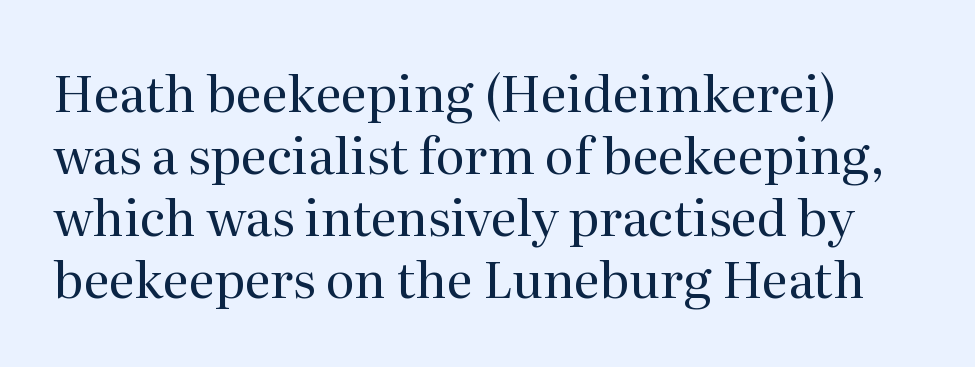
These lines are rendered in a variable-pitch font. The glyphs are unaccompanied by any horizontal stroke below them. Unlike italic type, these characters show no tilt at all. Little horizontal feet cap the strokes, marking this as serif type. No letter is thick-stroked: the sample isn't bold. The gaps between neighbouring characters are ordinary and unremarkable.
